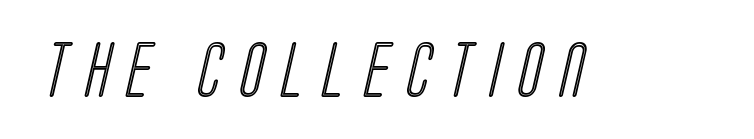
Q: Is the text underlined? A: No.
Q: Is the spacing between letters normal or unusually wide? A: Unusually wide.
Q: Width (condensed, normal, or wide)? A: Condensed.
Q: x-height? A: Large.
Q: Monospaced? A: No.
